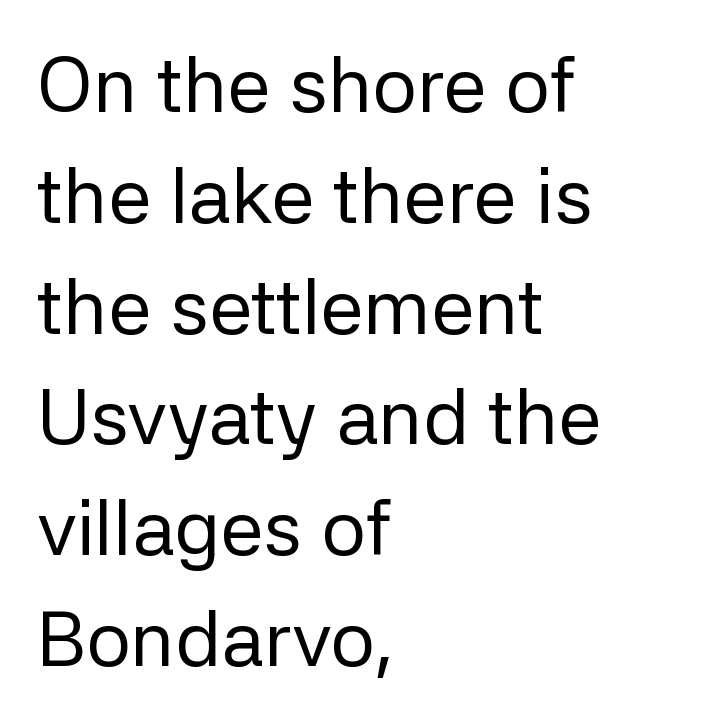
The image shows 78 px regular-weight sans-serif type, upright; set left-aligned, normal line spacing (1.42x), normal letter spacing, not underlined; low stroke contrast and a medium x-height.
